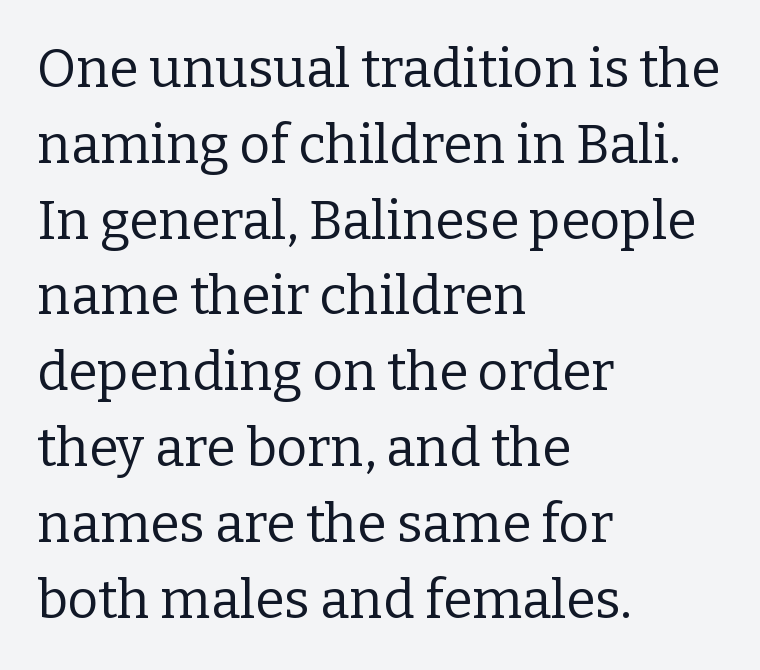
This sample uses an upright cut, with every glyph sitting square on the baseline. Is this a sans? No — the strokes have serifs. Alignment: flush left. The space between consecutive lines is moderate. The gap between lines stays unmarked. Compared with typical body copy, the letter spacing here is the same.
